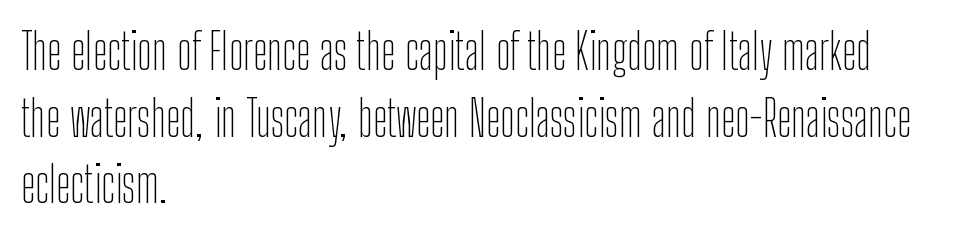
{"serif": "no", "italic": "no", "bold": "no", "weight": "thin", "width": "condensed", "stroke_contrast": "low", "x_height": "medium", "monospaced": "no", "underline": "no", "align": "left", "line_spacing": "normal", "line_spacing_ratio": 1.36, "letter_spacing": "normal", "letter_spacing_em": 0.0, "glyph_px": 49}
